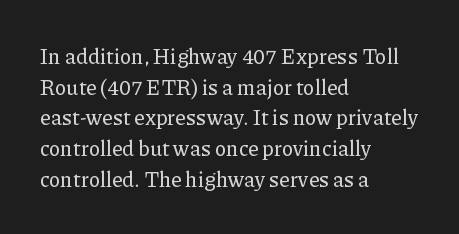
{"italic": "no", "underline": "no", "align": "left", "line_spacing": "normal", "line_spacing_ratio": 1.46, "letter_spacing": "normal", "letter_spacing_em": 0.0, "glyph_px": 21}
